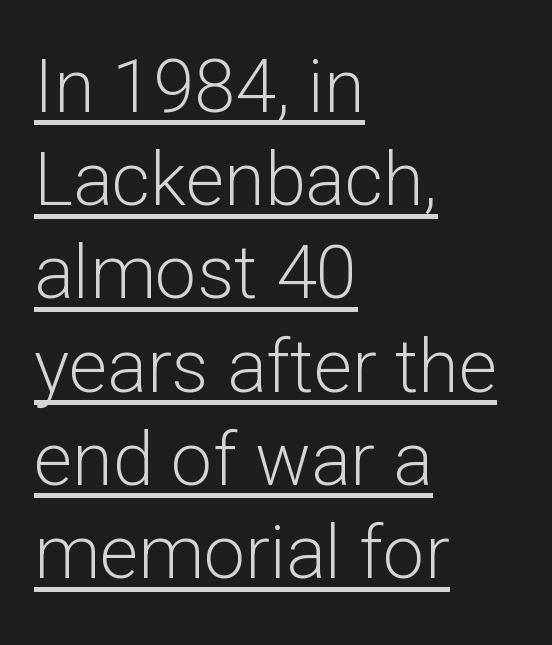
Q: Is the text bold? A: No.
Q: Is the text italic (slanted)? A: No, it is upright.
Q: Is the typeface a serif or a sans-serif typeface? A: Sans-serif.
Q: Is the text underlined? A: Yes.
Q: How is the paragraph aligned? A: Left-aligned.
Q: Is the spacing between letters normal or unusually wide? A: Normal.
Q: Is the spacing between lines tight, normal or loose? A: Normal.
Q: Width (condensed, normal, or wide)? A: Normal.
Q: Stroke contrast? A: Low.
Q: x-height? A: Medium.
Q: Monospaced? A: No.
